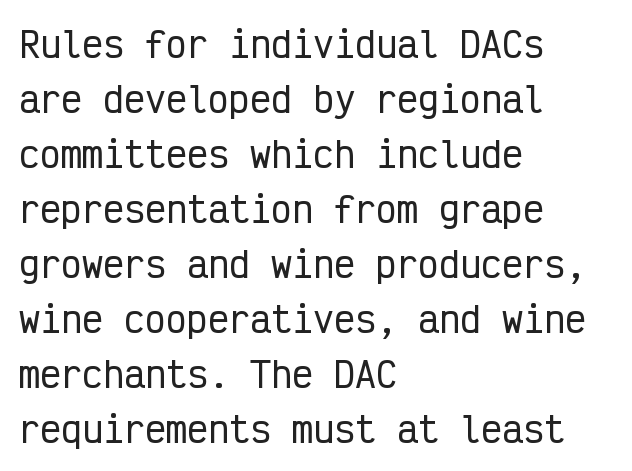
{"serif": "no", "italic": "no", "width": "condensed", "stroke_contrast": "low", "x_height": "medium", "monospaced": "yes", "underline": "no", "align": "left", "line_spacing": "normal", "line_spacing_ratio": 1.57, "letter_spacing": "normal", "letter_spacing_em": 0.0, "glyph_px": 35}
